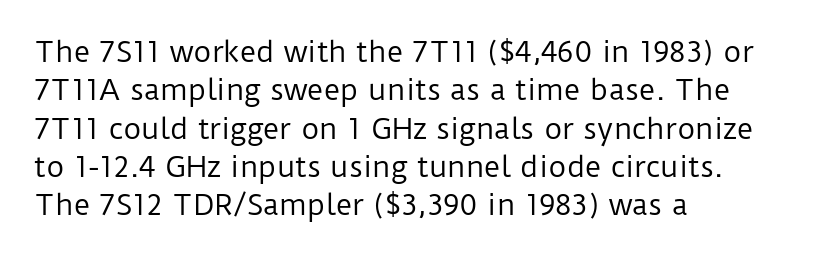
The image shows 28 px regular-weight sans-serif type, upright; set left-aligned, normal line spacing (1.37x), normal letter spacing, not underlined; low stroke contrast and a medium x-height.
